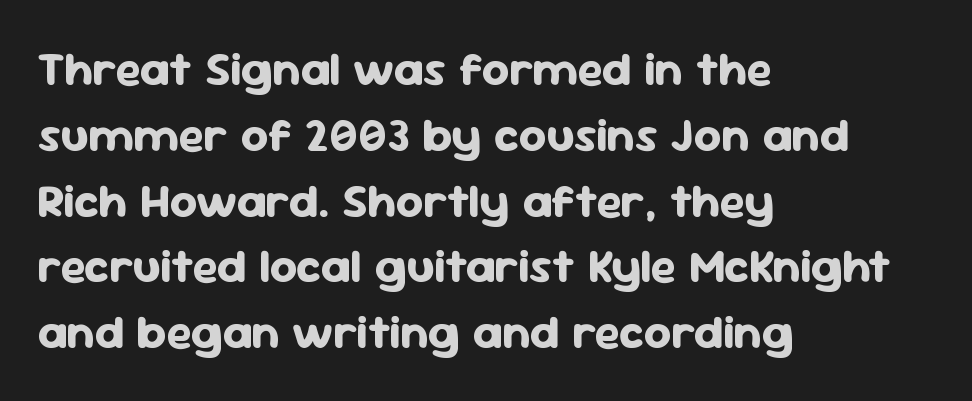
The image shows 48 px bold sans-serif type, upright; set left-aligned, normal line spacing (1.37x), normal letter spacing, not underlined; low stroke contrast and a medium x-height.
